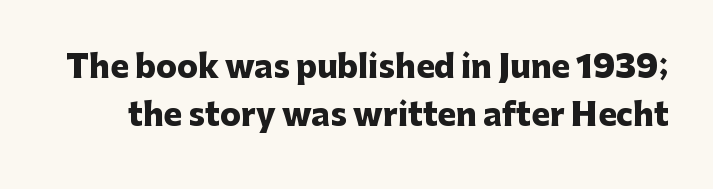
Q: Is the text bold? A: Yes.
Q: Is the text italic (slanted)? A: No, it is upright.
Q: Is the typeface a serif or a sans-serif typeface? A: Sans-serif.
Q: Is the text underlined? A: No.
Q: Is the spacing between letters normal or unusually wide? A: Normal.
Q: Is the spacing between lines tight, normal or loose? A: Normal.
Q: Width (condensed, normal, or wide)? A: Normal.
Q: Stroke contrast? A: Low.
Q: x-height? A: Medium.
Q: Monospaced? A: No.
